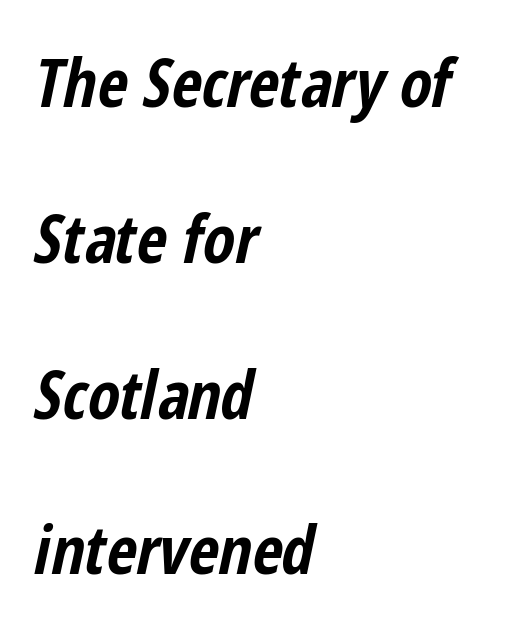
{"italic": "yes", "lean": "right", "slant_degrees": 12, "bold": "yes", "weight": "bold", "width": "condensed", "stroke_contrast": "low", "x_height": "medium", "monospaced": "no", "underline": "no", "align": "left", "line_spacing": "loose", "line_spacing_ratio": 2.36, "letter_spacing": "normal", "letter_spacing_em": 0.0, "glyph_px": 66}
